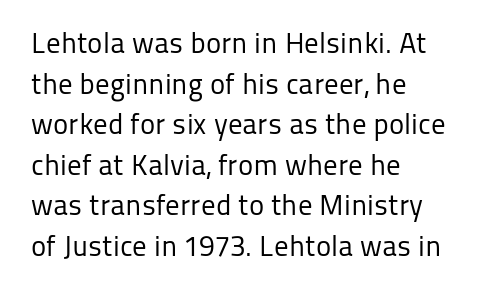
Q: Is the text bold? A: No.
Q: Is the text italic (slanted)? A: No, it is upright.
Q: Is the typeface a serif or a sans-serif typeface? A: Sans-serif.
Q: Is the text underlined? A: No.
Q: How is the paragraph aligned? A: Left-aligned.
Q: Is the spacing between letters normal or unusually wide? A: Normal.
Q: Is the spacing between lines tight, normal or loose? A: Normal.
Q: Width (condensed, normal, or wide)? A: Normal.
Q: Stroke contrast? A: Low.
Q: x-height? A: Medium.
Q: Monospaced? A: No.
